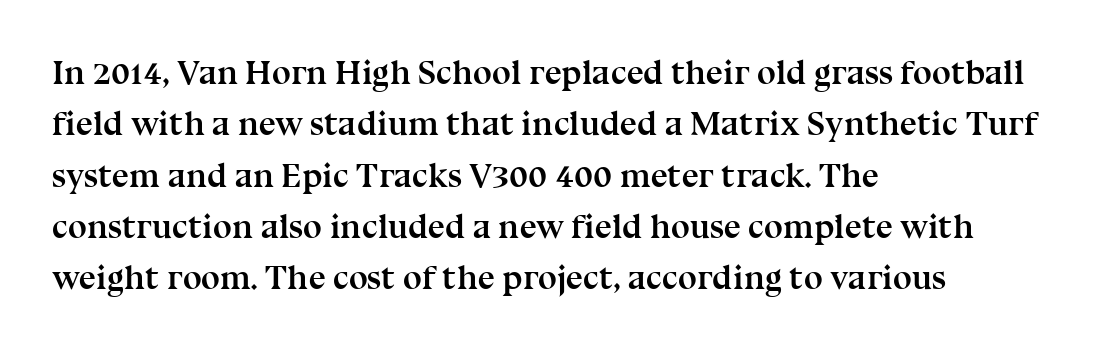
What kind of face is this? One with serifs. Typeset ragged right — the left edge is the straight one. Lines of text with bare space underneath. This sample has the flowing, uneven cadence of proportional lettering.
